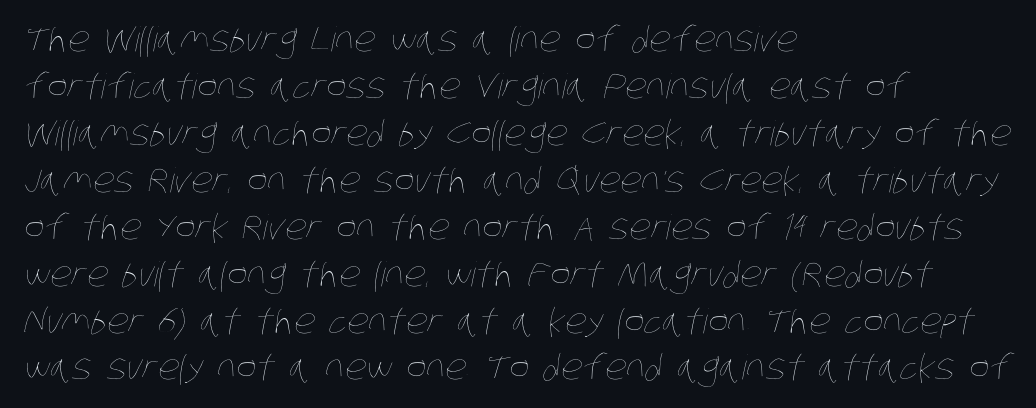
{"bold": "no", "weight": "thin", "width": "condensed", "stroke_contrast": "low", "x_height": "large", "monospaced": "no", "underline": "no", "align": "left", "line_spacing": "normal", "line_spacing_ratio": 1.38, "letter_spacing": "normal", "letter_spacing_em": 0.0, "glyph_px": 34}
